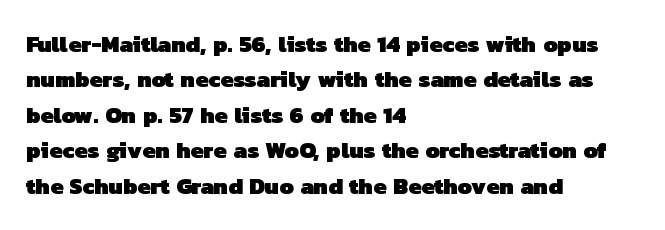
The image shows 23 px bold type; set left-aligned, normal line spacing (1.54x), normal letter spacing, not underlined.
